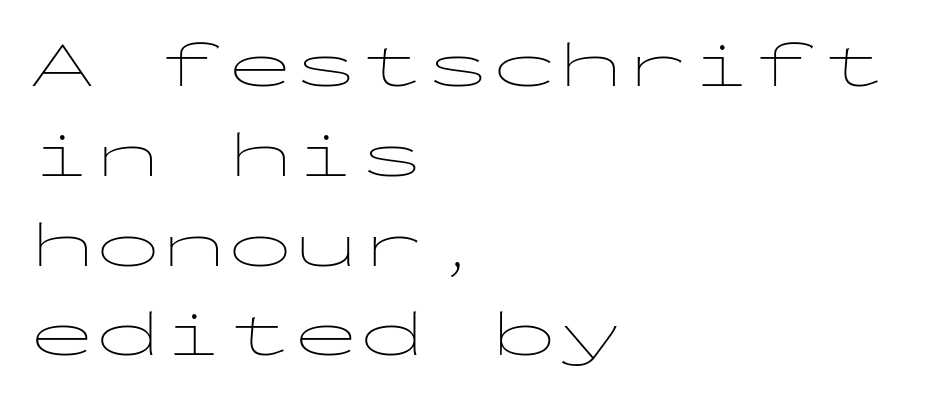
Q: Is the text bold? A: No.
Q: Is the text italic (slanted)? A: No, it is upright.
Q: Is the typeface a serif or a sans-serif typeface? A: Sans-serif.
Q: Is the text underlined? A: No.
Q: How is the paragraph aligned? A: Left-aligned.
Q: Is the spacing between letters normal or unusually wide? A: Normal.
Q: Is the spacing between lines tight, normal or loose? A: Normal.
Q: Width (condensed, normal, or wide)? A: Wide.
Q: Stroke contrast? A: Low.
Q: x-height? A: Medium.
Q: Monospaced? A: Yes.
